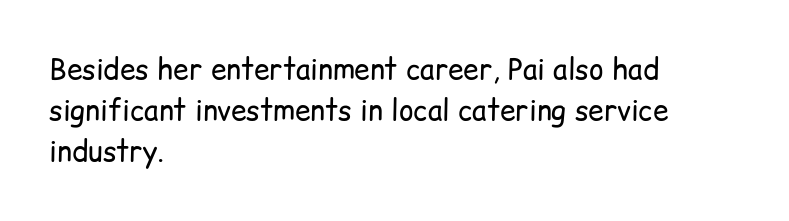
The rag falls on the right side of this text block. Letters rest on an invisible, unmarked baseline. This is roman type, the default non-slanted kind. Compared with typical body copy, the letter spacing here is the same.
